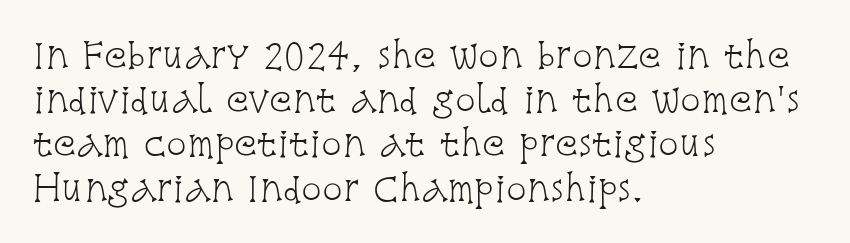
{"serif": "yes", "italic": "no", "bold": "no", "weight": "light", "width": "condensed", "stroke_contrast": "low", "x_height": "large", "monospaced": "no", "underline": "no", "align": "left", "line_spacing": "normal", "line_spacing_ratio": 1.3, "letter_spacing": "normal", "letter_spacing_em": 0.0, "glyph_px": 34}
